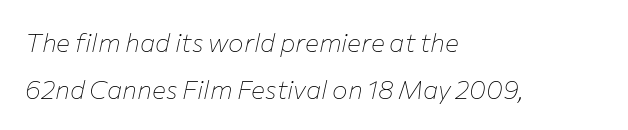
Q: Is the text bold? A: No.
Q: Is the text italic (slanted)? A: Yes, it leans right by about 12 degrees.
Q: Is the text underlined? A: No.
Q: How is the paragraph aligned? A: Left-aligned.
Q: Is the spacing between letters normal or unusually wide? A: Normal.
